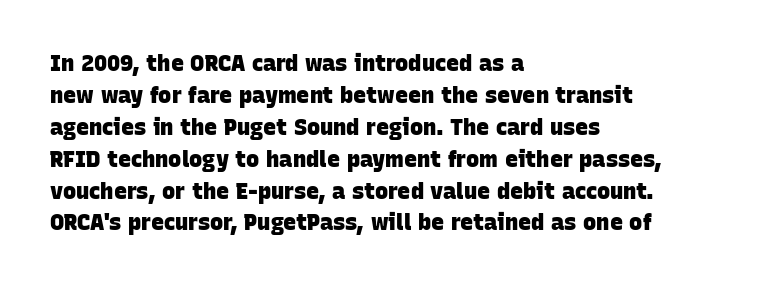
Unmarked baselines from the first word to the last. This rendering leaves character spacing at its baseline value. If you drew a ruler down the left edge, every line would touch it. The rendering uses a bold face; every stroke is thick and dark. Notice how descenders clear the ascenders below comfortably — that's standard leading.
